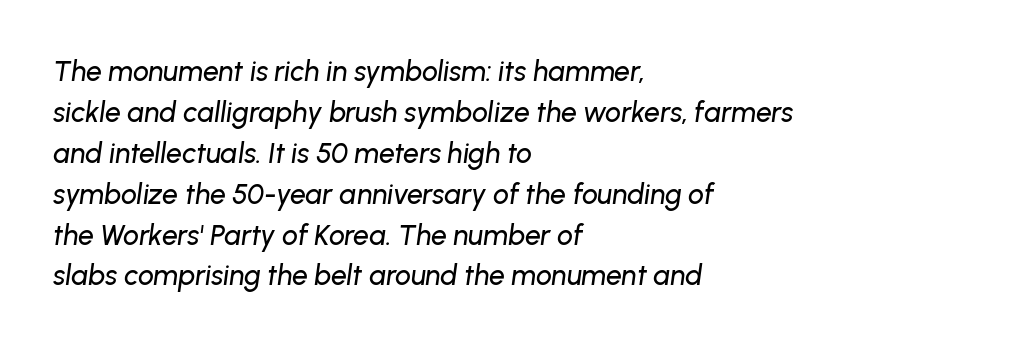
{"italic": "yes", "lean": "right", "slant_degrees": 8, "width": "normal", "stroke_contrast": "low", "x_height": "medium", "monospaced": "no", "underline": "no", "align": "left", "line_spacing": "normal", "line_spacing_ratio": 1.46, "letter_spacing": "normal", "letter_spacing_em": 0.0, "glyph_px": 28}
